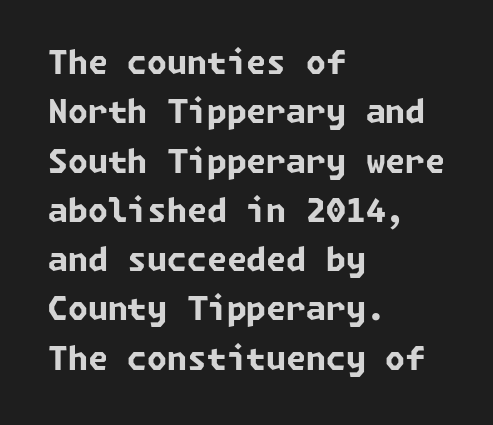
The image shows 32 px bold sans-serif type; set left-aligned, normal line spacing (1.54x), normal letter spacing, not underlined; low stroke contrast and a medium x-height.
